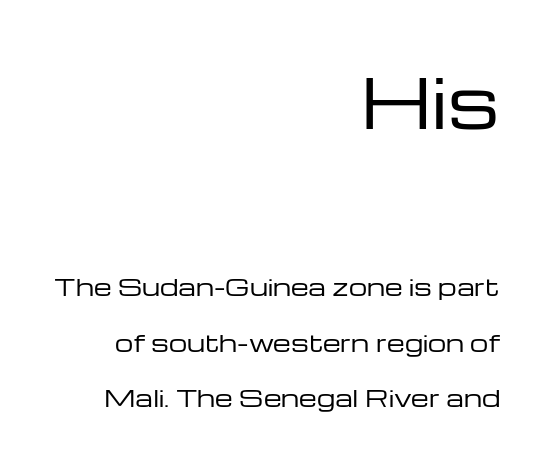
The image shows 68 px regular-weight, wide sans-serif type, upright; set right-aligned, loose line spacing (2.42x), normal letter spacing, not underlined; the first (top) block is 2.96x larger; low stroke contrast and a medium x-height.
